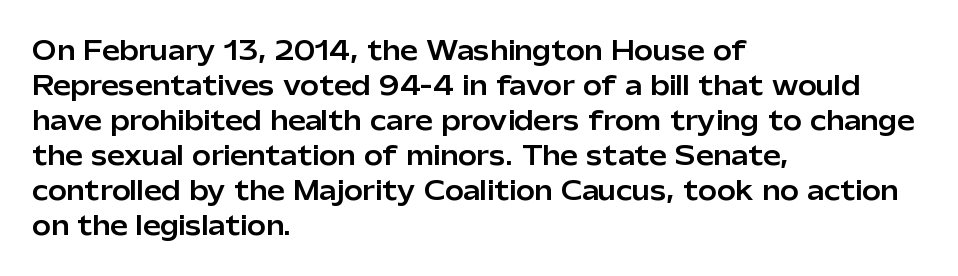
{"italic": "no", "underline": "no", "align": "left", "line_spacing": "normal", "line_spacing_ratio": 1.4, "letter_spacing": "normal", "letter_spacing_em": 0.0, "glyph_px": 25}
